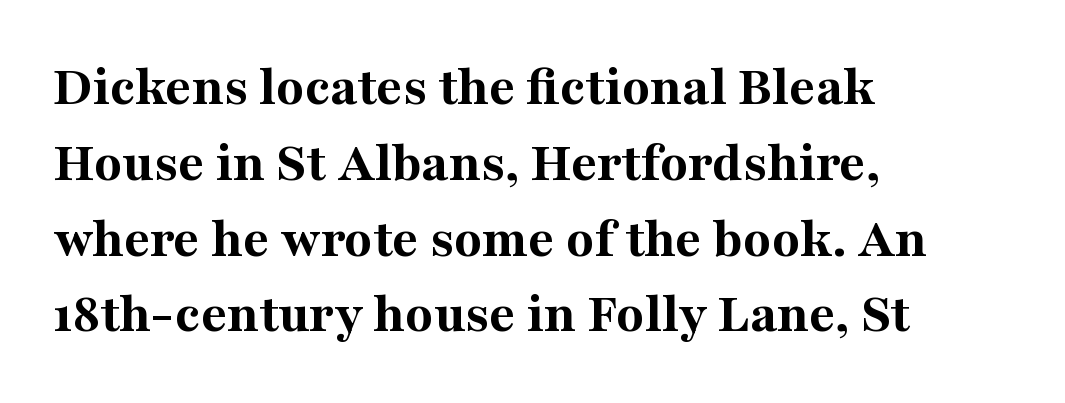
Q: Is the text bold? A: Yes.
Q: Is the text italic (slanted)? A: No, it is upright.
Q: Is the typeface a serif or a sans-serif typeface? A: Serif.
Q: Is the text underlined? A: No.
Q: How is the paragraph aligned? A: Left-aligned.
Q: Is the spacing between letters normal or unusually wide? A: Normal.
Q: Is the spacing between lines tight, normal or loose? A: Normal.
Q: Width (condensed, normal, or wide)? A: Normal.
Q: Stroke contrast? A: Medium.
Q: x-height? A: Medium.
Q: Monospaced? A: No.
